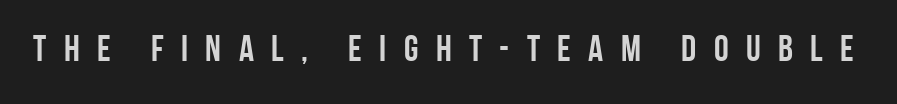
Q: Is the text bold? A: Yes.
Q: Is the text italic (slanted)? A: No, it is upright.
Q: Is the typeface a serif or a sans-serif typeface? A: Sans-serif.
Q: Is the text underlined? A: No.
Q: Is the spacing between letters normal or unusually wide? A: Unusually wide.
Q: Width (condensed, normal, or wide)? A: Condensed.
Q: Stroke contrast? A: Low.
Q: x-height? A: Large.
Q: Monospaced? A: No.
